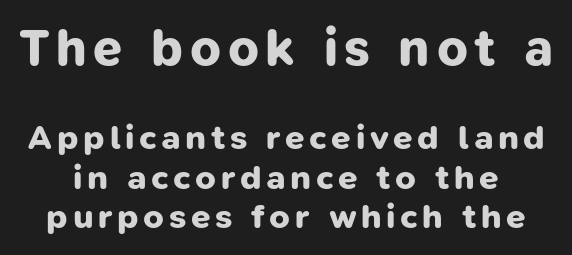
Q: Is the text bold? A: Yes.
Q: Is the typeface a serif or a sans-serif typeface? A: Sans-serif.
Q: Is the text underlined? A: No.
Q: Is the spacing between lines tight, normal or loose? A: Tight.
Q: Which block of text is set in a larger size, the first (top) or the second (bottom)? A: The first (top) one.
Q: Width (condensed, normal, or wide)? A: Normal.
Q: Stroke contrast? A: Low.
Q: x-height? A: Medium.
Q: Monospaced? A: No.
